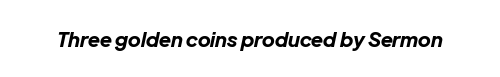
Underline: absent. Strokes here are thick enough to call this a true bold. The face used here is rendered with its standard letterfit. The axis of the letterforms is tilted away from vertical.
